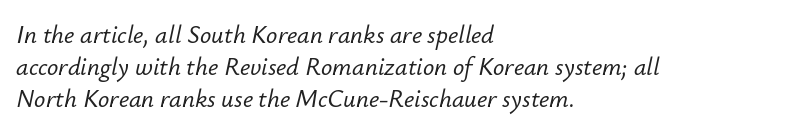
The paragraph has a hard left edge and a soft right edge. The type is set solid horizontally, with unmodified tracking. Yep, that's italic — everything's leaning. Type without underlining. This block has exactly the height ordinary leading produces.
